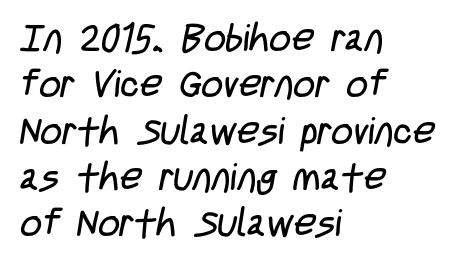
{"serif": "no", "bold": "no", "weight": "regular", "width": "condensed", "stroke_contrast": "low", "x_height": "large", "monospaced": "no", "underline": "no", "align": "left", "line_spacing_ratio": 1.22, "letter_spacing": "normal", "letter_spacing_em": 0.0, "glyph_px": 38}
